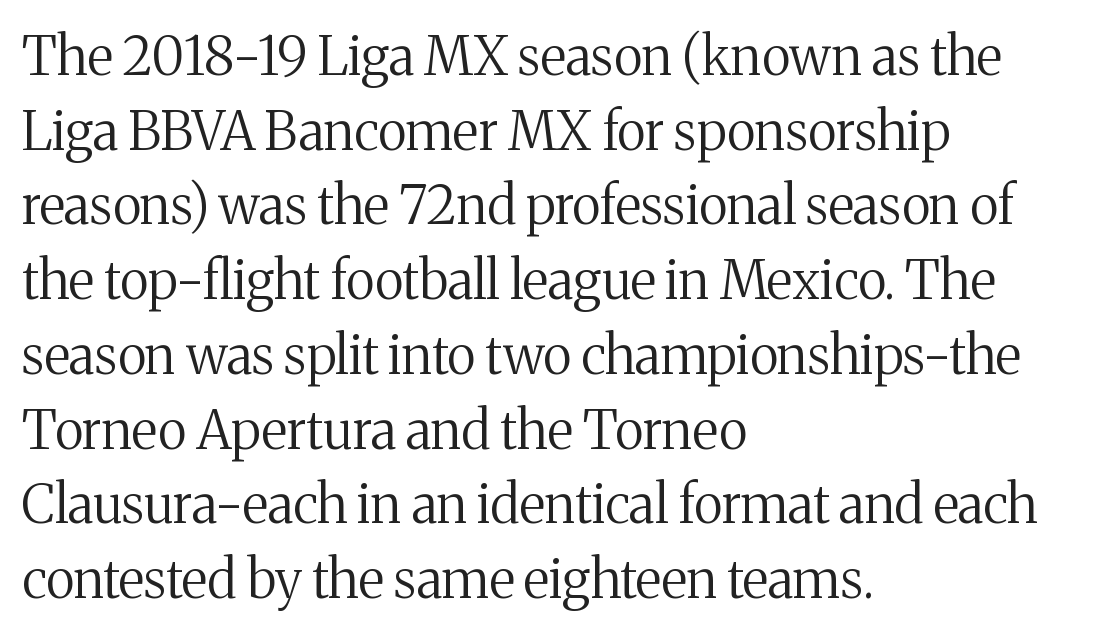
Q: Is the text bold? A: No.
Q: Is the text italic (slanted)? A: No, it is upright.
Q: Is the typeface a serif or a sans-serif typeface? A: Serif.
Q: Is the text underlined? A: No.
Q: How is the paragraph aligned? A: Left-aligned.
Q: Is the spacing between letters normal or unusually wide? A: Normal.
Q: Is the spacing between lines tight, normal or loose? A: Normal.
Q: Width (condensed, normal, or wide)? A: Normal.
Q: Stroke contrast? A: Medium.
Q: x-height? A: Medium.
Q: Monospaced? A: No.
